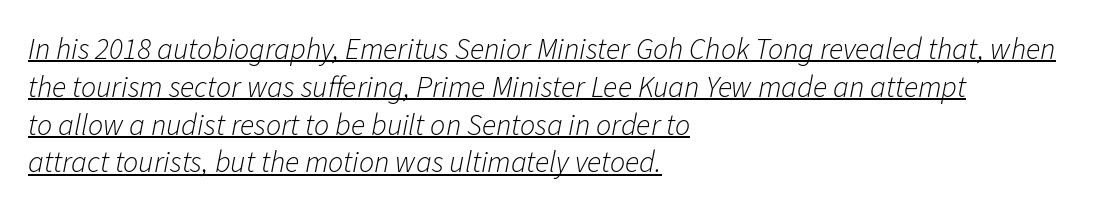
The image shows 30 px light type, italic (leaning right); set left-aligned, normal line spacing (1.26x), normal letter spacing, underlined; low stroke contrast and a medium x-height.
